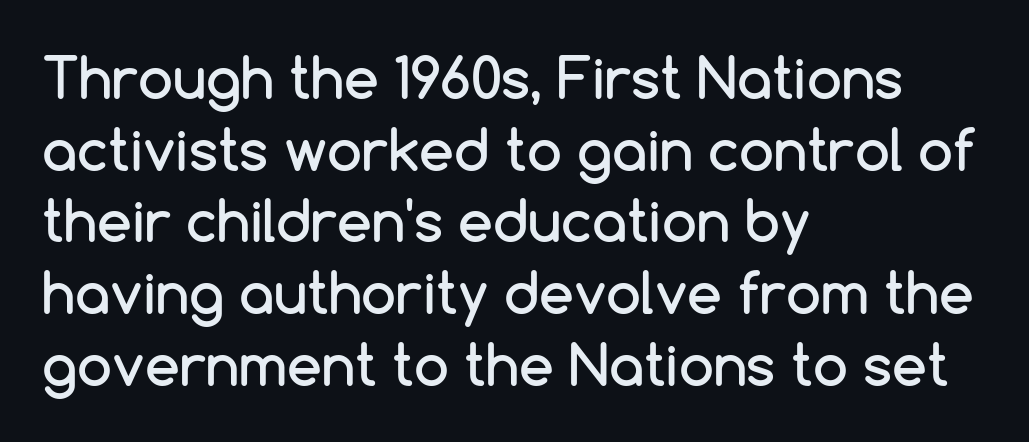
Is this a fixed-width face? No — the glyphs have proportional, varying widths. The horizontal fit of the characters is conventional and even. The lettering holds an erect, upright posture throughout. One-word summary of the alignment: left.
